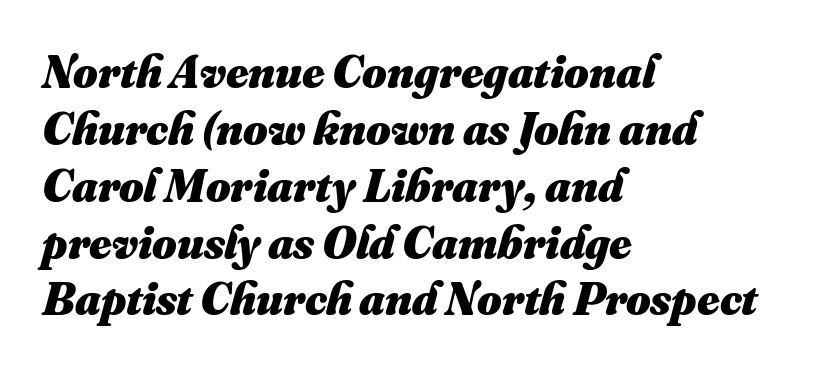
Q: Is the text bold? A: Yes.
Q: Is the text underlined? A: No.
Q: How is the paragraph aligned? A: Left-aligned.
Q: Is the spacing between letters normal or unusually wide? A: Normal.
Q: Width (condensed, normal, or wide)? A: Normal.
Q: Stroke contrast? A: Medium.
Q: x-height? A: Small.
Q: Monospaced? A: No.
